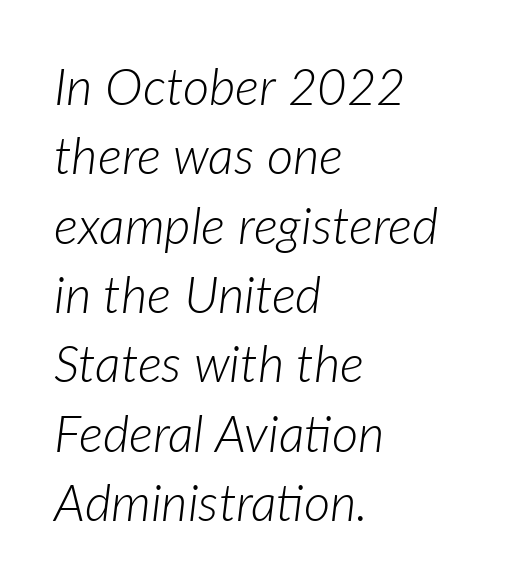
Q: Is the text bold? A: No.
Q: Is the text italic (slanted)? A: Yes, it leans right by about 7 degrees.
Q: Is the text underlined? A: No.
Q: How is the paragraph aligned? A: Left-aligned.
Q: Is the spacing between letters normal or unusually wide? A: Normal.
Q: Is the spacing between lines tight, normal or loose? A: Normal.
Q: Width (condensed, normal, or wide)? A: Normal.
Q: Stroke contrast? A: Low.
Q: x-height? A: Medium.
Q: Monospaced? A: No.
